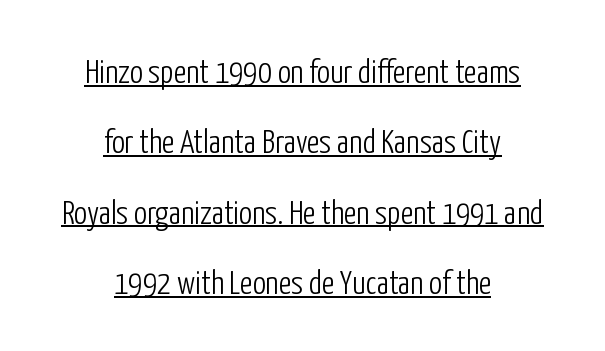
Q: Is the text bold? A: No.
Q: Is the text italic (slanted)? A: No, it is upright.
Q: Is the typeface a serif or a sans-serif typeface? A: Sans-serif.
Q: Is the text underlined? A: Yes.
Q: How is the paragraph aligned? A: Centered.
Q: Is the spacing between letters normal or unusually wide? A: Normal.
Q: Is the spacing between lines tight, normal or loose? A: Loose.
Q: Width (condensed, normal, or wide)? A: Condensed.
Q: Stroke contrast? A: Low.
Q: x-height? A: Medium.
Q: Monospaced? A: No.
